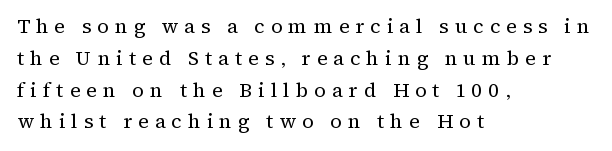
{"italic": "no", "bold": "no", "underline": "no", "align": "left", "line_spacing": "normal", "line_spacing_ratio": 1.59, "letter_spacing": "wide", "letter_spacing_em": 0.3, "glyph_px": 20}
